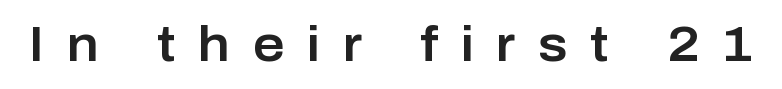
{"serif": "no", "italic": "no", "width": "normal", "stroke_contrast": "low", "x_height": "medium", "monospaced": "no", "underline": "no", "letter_spacing": "wide", "letter_spacing_em": 0.46, "glyph_px": 49}
